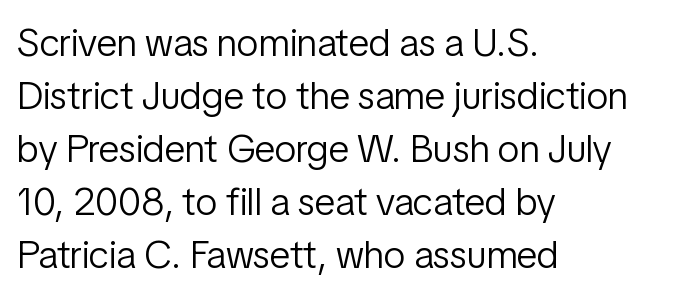
The image shows 39 px light, condensed sans-serif type, upright; set left-aligned, normal line spacing (1.36x), normal letter spacing, not underlined; low stroke contrast and a medium x-height.
